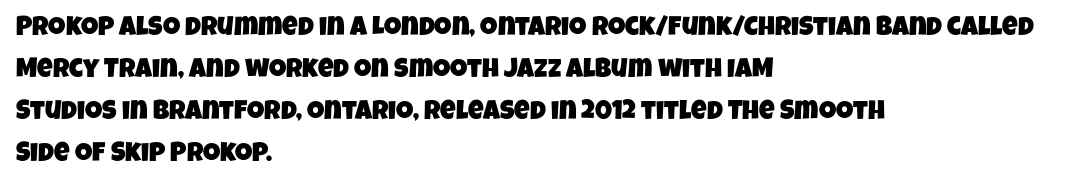
Words float on clear page, feet unadorned. The block of text has a typical density, with ordinary space between rows. You could call the tracking neutral — neither tight nor loose. Teacher's note: observe the even left margin — that is flush-left alignment.
